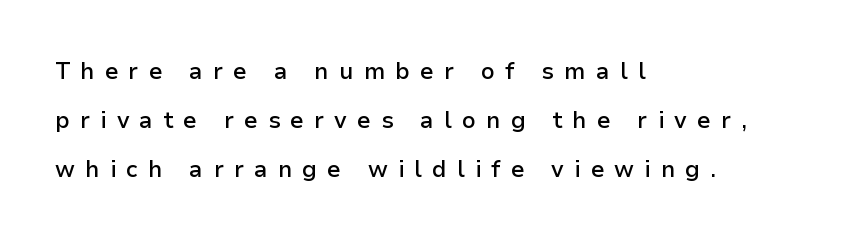
Q: Is the text bold? A: Semi-bold.
Q: Is the text italic (slanted)? A: No, it is upright.
Q: Is the text underlined? A: No.
Q: How is the paragraph aligned? A: Left-aligned.
Q: Is the spacing between letters normal or unusually wide? A: Unusually wide.
Q: Is the spacing between lines tight, normal or loose? A: Loose.
